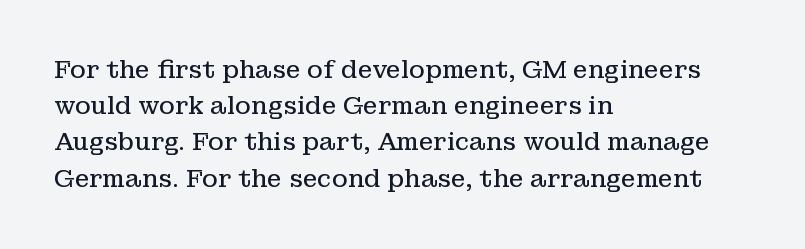
Default kerning and tracking; the words read as compact shapes. Tall strokes in this sample are plumb rather than angled. This rendering uses left alignment, leaving the right contour irregular. Students, observe: this is what conventionally led text looks like. Each stroke keeps to a modest, everyday thickness or less. Honestly, there is no underline to notice here at all.
